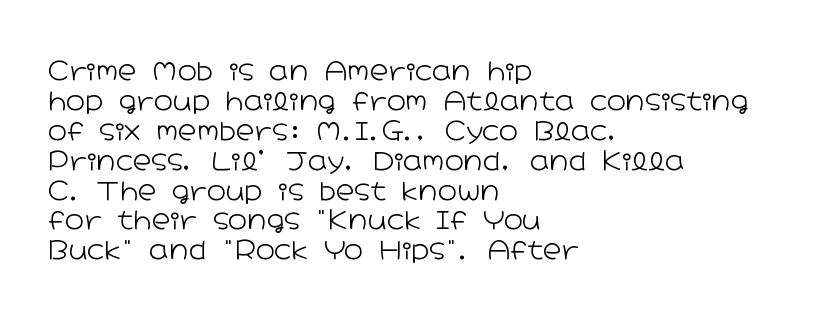
Q: Is the text bold? A: No.
Q: Is the text italic (slanted)? A: No, it is upright.
Q: Is the text underlined? A: No.
Q: How is the paragraph aligned? A: Left-aligned.
Q: Is the spacing between letters normal or unusually wide? A: Normal.
Q: Is the spacing between lines tight, normal or loose? A: Tight.
